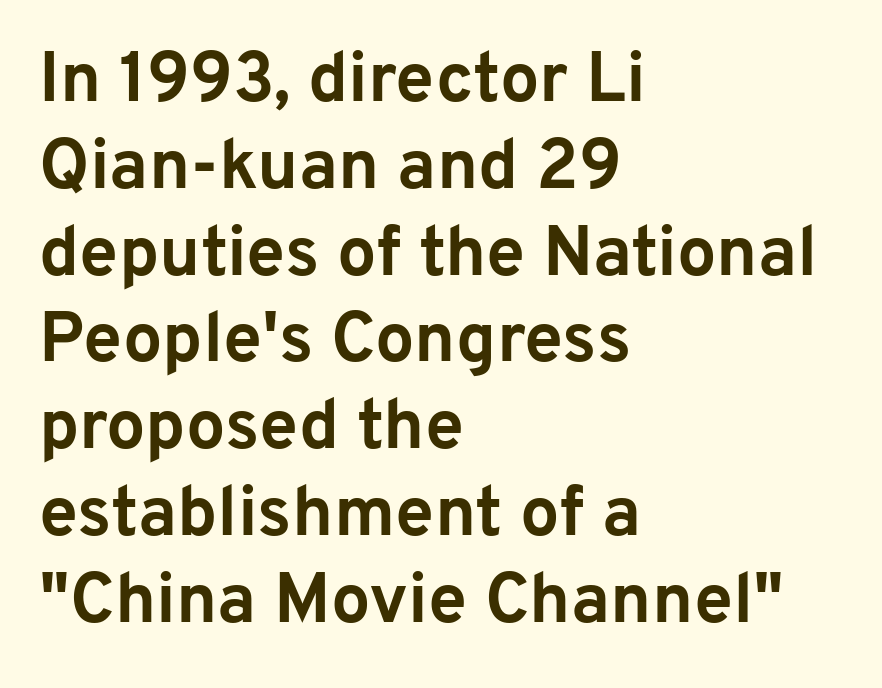
Q: Is the text bold? A: Yes.
Q: Is the text italic (slanted)? A: No, it is upright.
Q: Is the typeface a serif or a sans-serif typeface? A: Sans-serif.
Q: Is the text underlined? A: No.
Q: How is the paragraph aligned? A: Left-aligned.
Q: Is the spacing between letters normal or unusually wide? A: Normal.
Q: Width (condensed, normal, or wide)? A: Normal.
Q: Stroke contrast? A: Low.
Q: x-height? A: Medium.
Q: Monospaced? A: No.
